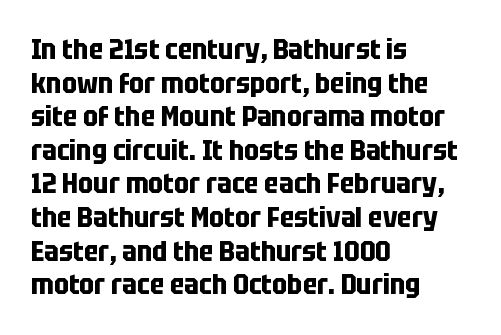
Q: Is the text bold? A: Yes.
Q: Is the text italic (slanted)? A: No, it is upright.
Q: Is the typeface a serif or a sans-serif typeface? A: Sans-serif.
Q: Is the text underlined? A: No.
Q: How is the paragraph aligned? A: Left-aligned.
Q: Is the spacing between letters normal or unusually wide? A: Normal.
Q: Width (condensed, normal, or wide)? A: Condensed.
Q: Stroke contrast? A: Low.
Q: x-height? A: Large.
Q: Monospaced? A: No.
